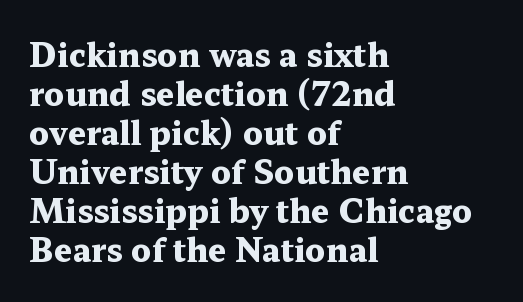
{"serif": "yes", "italic": "no", "bold": "yes", "weight": "heavy", "width": "wide", "stroke_contrast": "medium", "x_height": "medium", "monospaced": "no", "underline": "no", "align": "left", "line_spacing_ratio": 1.22, "letter_spacing": "normal", "letter_spacing_em": 0.0, "glyph_px": 32}
